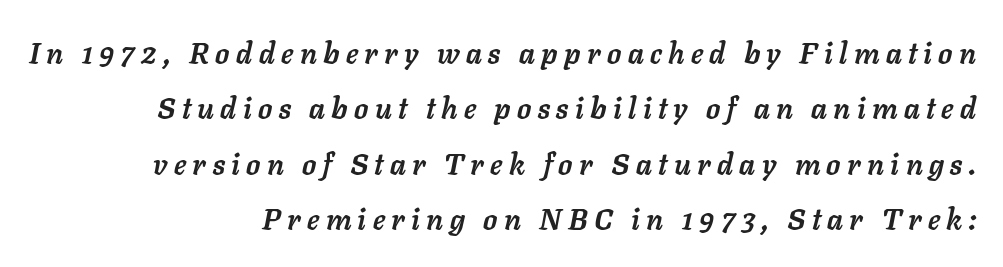
The image shows 29 px semibold type, italic (leaning right); set right-aligned, loose line spacing (1.91x), unusually wide letter spacing (+0.22 em), not underlined; low stroke contrast and a medium x-height.
